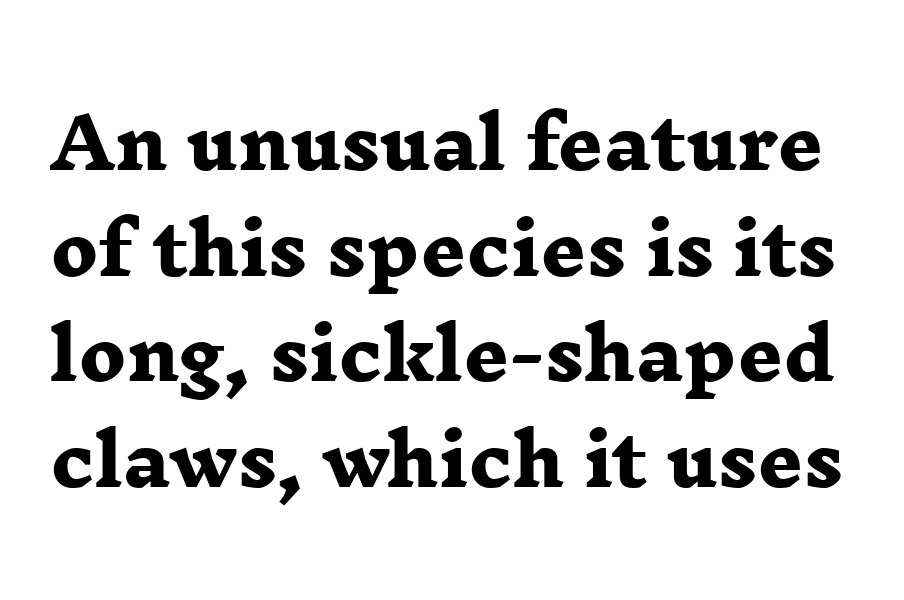
{"serif": "yes", "bold": "yes", "weight": "heavy", "width": "wide", "stroke_contrast": "low", "x_height": "medium", "monospaced": "no", "underline": "no", "line_spacing": "normal", "line_spacing_ratio": 1.51, "letter_spacing": "normal", "letter_spacing_em": 0.0, "glyph_px": 70}
